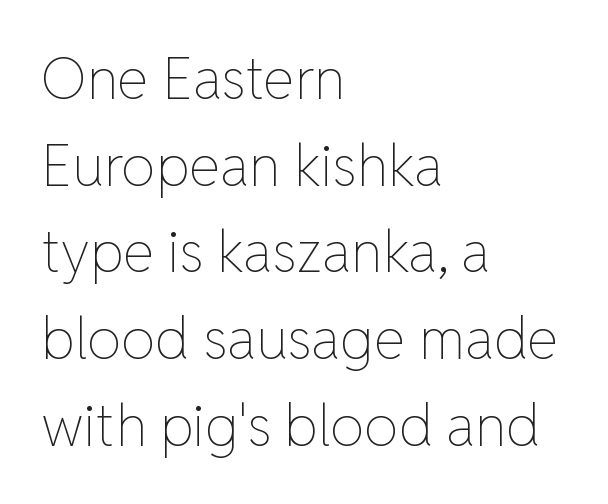
{"italic": "no", "bold": "no", "weight": "thin", "width": "normal", "stroke_contrast": "low", "x_height": "medium", "monospaced": "no", "underline": "no", "align": "left", "line_spacing": "normal", "line_spacing_ratio": 1.52, "letter_spacing": "normal", "letter_spacing_em": 0.0, "glyph_px": 57}
